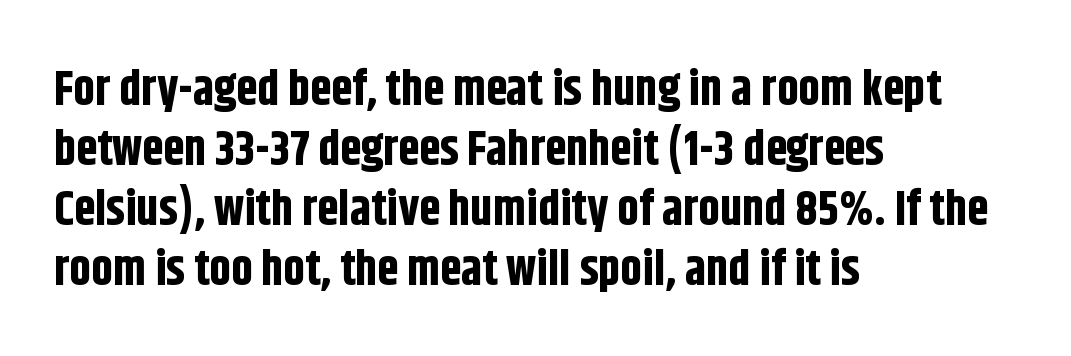
The image shows 48 px bold, condensed sans-serif type, upright; set left-aligned, normal line spacing (1.25x), normal letter spacing, not underlined; low stroke contrast and a large x-height.
